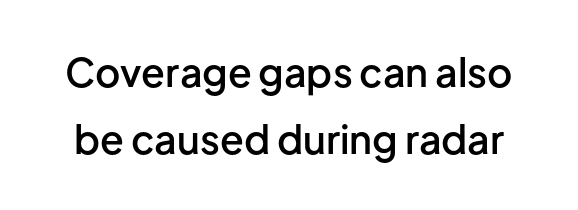
In terms of posture, this sample is upright. The characters look somewhat weighty, a semibold short of true bold. Clear beneath every line of the passage. Proportional: the letters do not fall into vertical columns.
